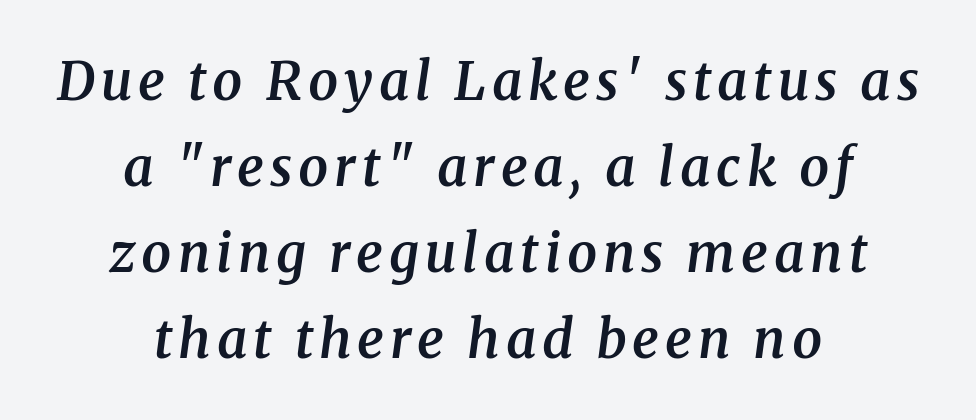
{"serif": "yes", "italic": "yes", "lean": "right", "slant_degrees": 8, "bold": "semi", "weight": "semibold", "width": "normal", "stroke_contrast": "medium", "x_height": "medium", "monospaced": "no", "underline": "no", "align": "center", "line_spacing": "normal", "line_spacing_ratio": 1.62, "glyph_px": 53}
